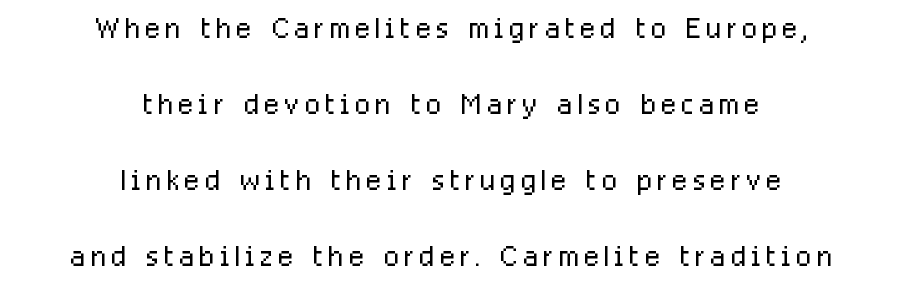
No letter is thick-stroked: the sample isn't bold. The rag falls on both sides of this text block equally. A roman cut, with each character standing at attention. The type family on display is of the sans-serif kind.
